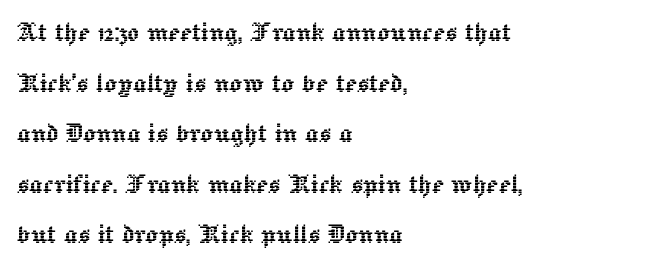
{"italic": "no", "width": "normal", "x_height": "medium", "monospaced": "no", "underline": "no", "align": "left", "line_spacing": "normal", "line_spacing_ratio": 1.58, "letter_spacing": "normal", "letter_spacing_em": 0.0, "glyph_px": 32}
